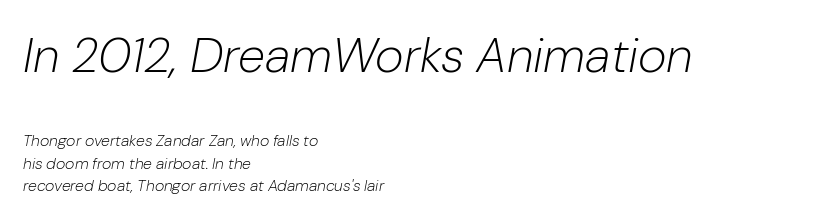
{"italic": "yes", "lean": "right", "slant_degrees": 10, "bold": "no", "weight": "light", "width": "normal", "stroke_contrast": "low", "x_height": "medium", "monospaced": "no", "underline": "no", "align": "left", "line_spacing": "normal", "line_spacing_ratio": 1.39, "letter_spacing": "normal", "letter_spacing_em": 0.0, "larger_block": "first", "size_ratio": 3.06, "glyph_px": 49}
